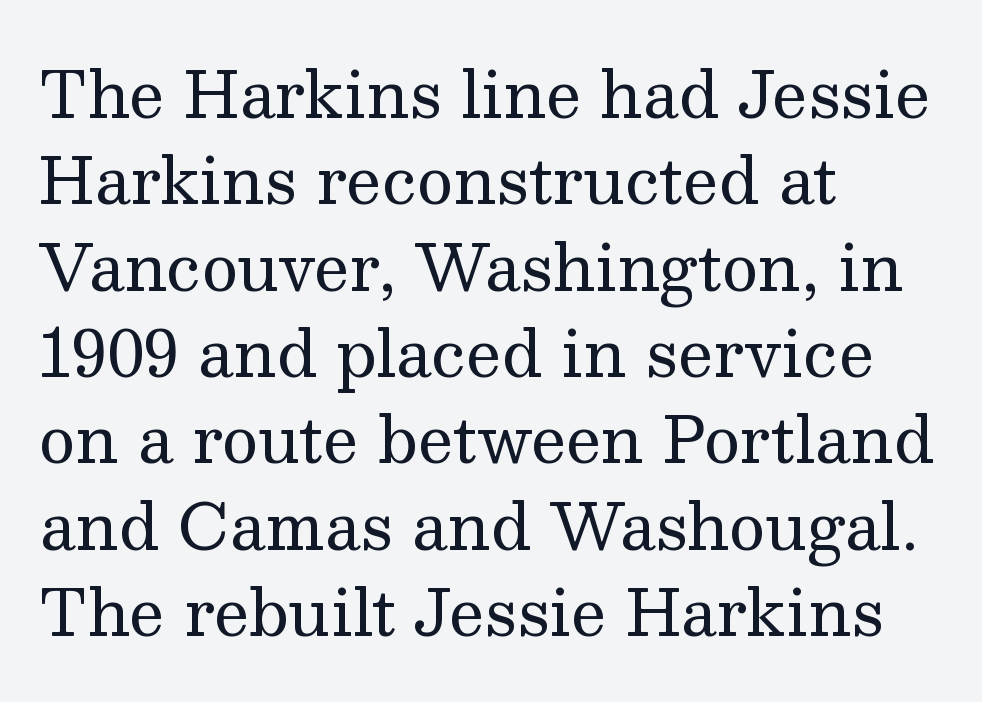
Visually the block forms a straight wall on the left and a jagged coastline on the right. The passage shown is not underscored anywhere. The letters advance in unequal steps, a hallmark of proportional type. Vertical strokes here are truly vertical.
